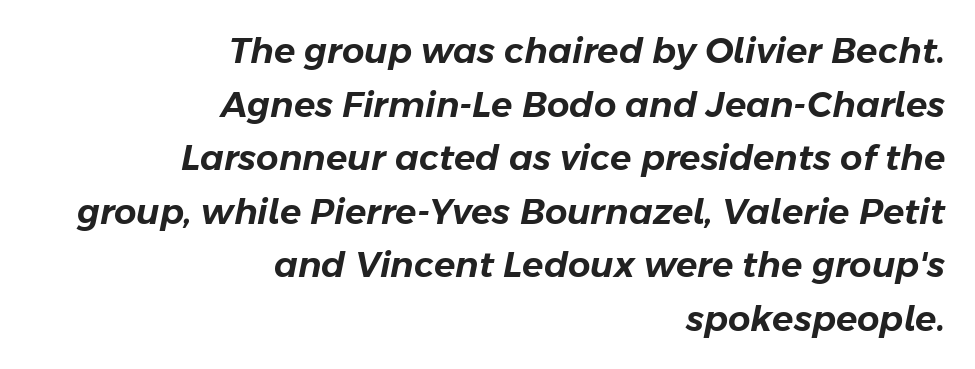
Q: Is the text italic (slanted)? A: Yes, it leans right by about 11 degrees.
Q: Is the text underlined? A: No.
Q: How is the paragraph aligned? A: Right-aligned.
Q: Is the spacing between letters normal or unusually wide? A: Normal.
Q: Is the spacing between lines tight, normal or loose? A: Normal.
Q: Width (condensed, normal, or wide)? A: Normal.
Q: Stroke contrast? A: Low.
Q: x-height? A: Medium.
Q: Monospaced? A: No.
